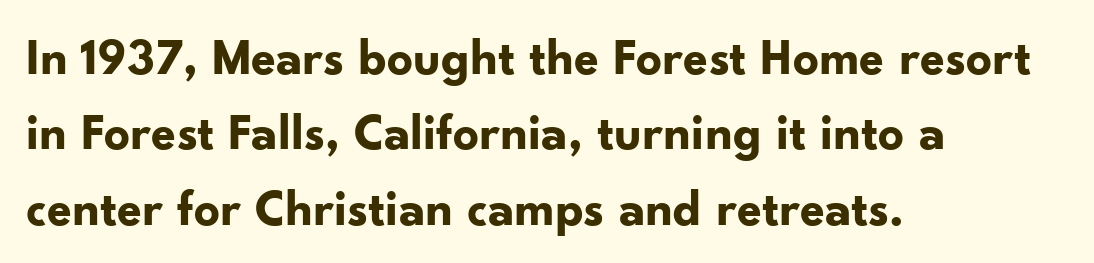
The image shows 51 px bold sans-serif type, upright; set left-aligned, normal line spacing (1.48x), normal letter spacing, not underlined; low stroke contrast and a small x-height.
